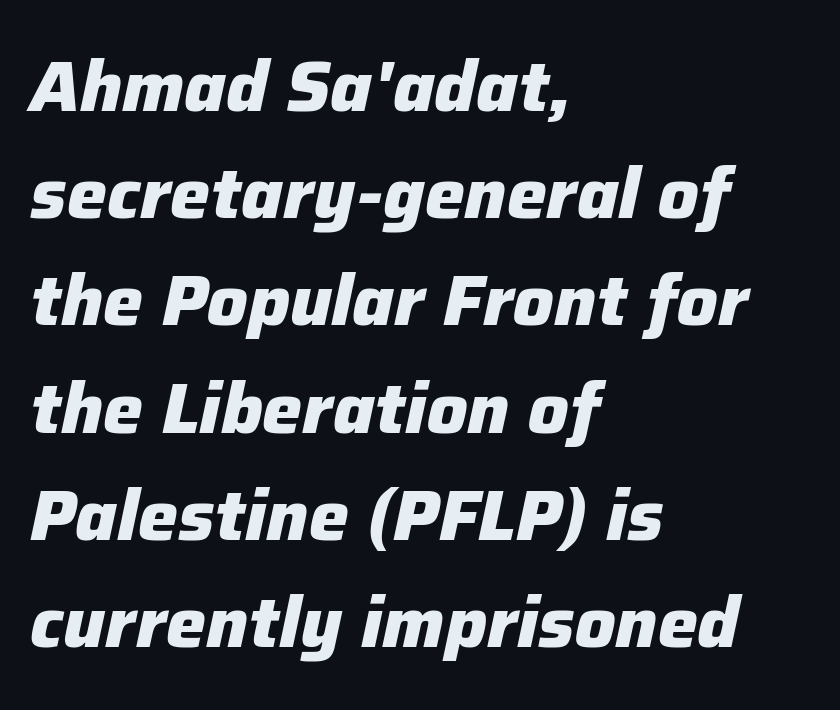
Q: Is the text bold? A: Yes.
Q: Is the text italic (slanted)? A: Yes, it leans right by about 12 degrees.
Q: Is the text underlined? A: No.
Q: How is the paragraph aligned? A: Left-aligned.
Q: Is the spacing between letters normal or unusually wide? A: Normal.
Q: Is the spacing between lines tight, normal or loose? A: Normal.
Q: Width (condensed, normal, or wide)? A: Normal.
Q: Stroke contrast? A: Low.
Q: x-height? A: Medium.
Q: Monospaced? A: No.
